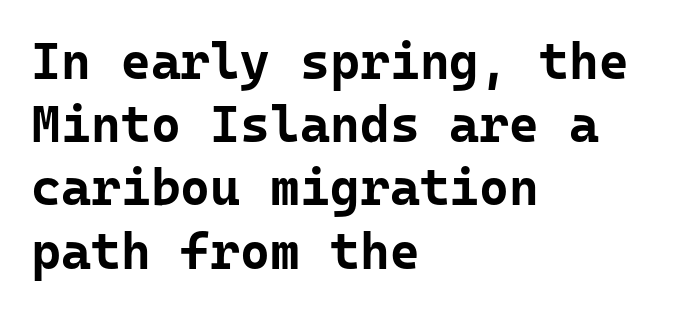
You could call the tracking neutral — neither tight nor loose. All the whitespace from short lines collects on the right. Posture: upright roman. The glyphs have the mass of a bold cut.
